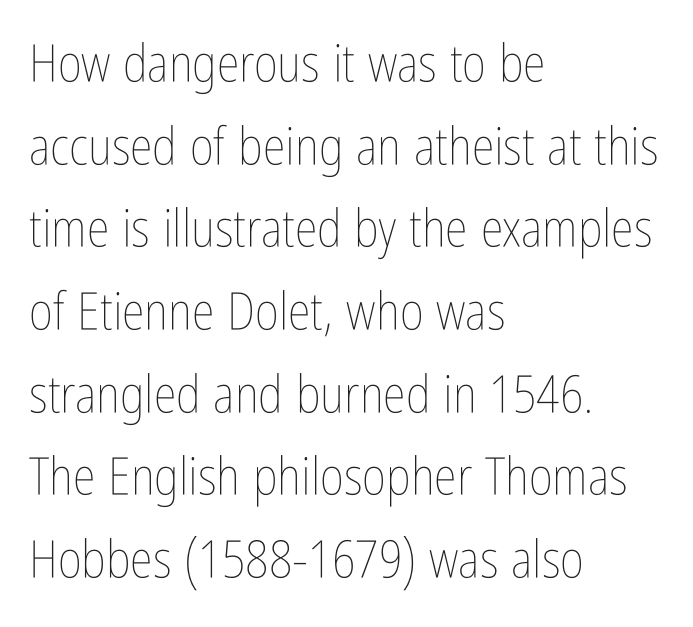
Q: Is the text bold? A: No.
Q: Is the text italic (slanted)? A: No, it is upright.
Q: Is the text underlined? A: No.
Q: How is the paragraph aligned? A: Left-aligned.
Q: Is the spacing between letters normal or unusually wide? A: Normal.
Q: Is the spacing between lines tight, normal or loose? A: Normal.
Q: Width (condensed, normal, or wide)? A: Condensed.
Q: Stroke contrast? A: Low.
Q: x-height? A: Medium.
Q: Monospaced? A: No.
